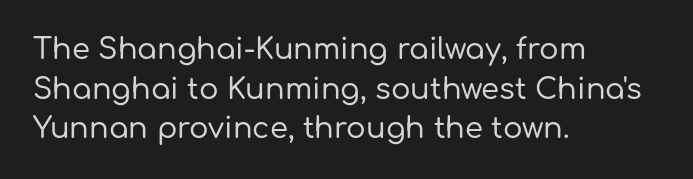
Rule under the text: the space is simply empty. Layout note: lines flush left. These lines were composed using upright roman letters. Do the characters align in a grid? No, the font is proportional. Note: no serifs on the glyphs.
